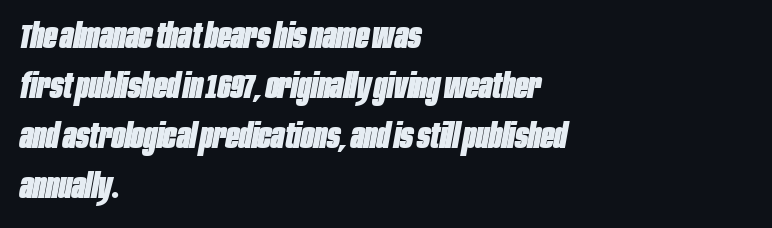
Q: Is the text bold? A: Yes.
Q: Is the text italic (slanted)? A: Yes, it leans right by about 10 degrees.
Q: Is the text underlined? A: No.
Q: How is the paragraph aligned? A: Left-aligned.
Q: Is the spacing between letters normal or unusually wide? A: Normal.
Q: Is the spacing between lines tight, normal or loose? A: Normal.
Q: Width (condensed, normal, or wide)? A: Condensed.
Q: Stroke contrast? A: Low.
Q: x-height? A: Large.
Q: Monospaced? A: No.
